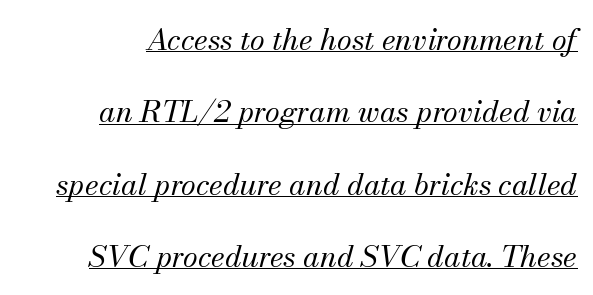
The image shows 30 px regular-weight serif type, italic (leaning right); set loose line spacing (2.41x), normal letter spacing, underlined; medium stroke contrast and a small x-height.
